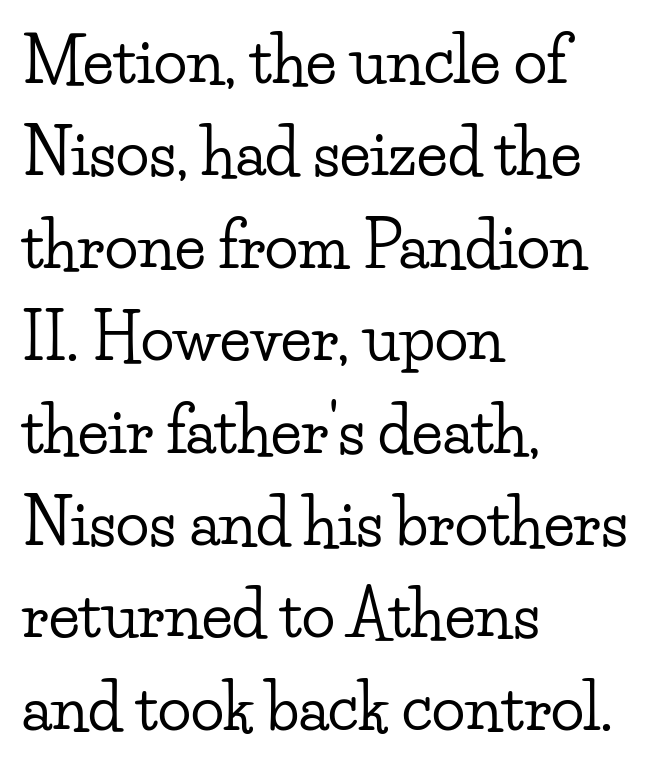
Italic: no, the glyphs are upright roman. Proportional: the letters do not fall into vertical columns. Notice how the passage keeps a crisp vertical edge on the left only. Leading matches the norm, producing a regular column. Has an underline been added? It has not. The tracking reads as untouched default to a designer's eye.
